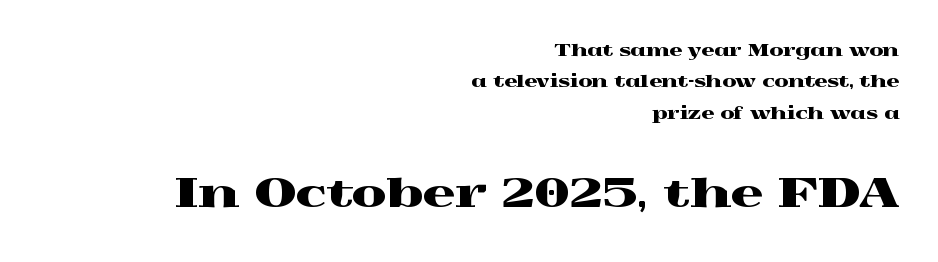
This is roman type, the default non-slanted kind. Words appear dense and cohesive because spacing is normal. Airy leading. Nobody drew a line under any word here. Examine the stroke ends and you'll spot serifs.
